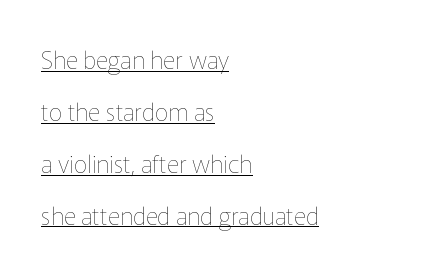
The image shows 24 px text type, upright; set left-aligned, loose line spacing (2.16x), normal letter spacing, underlined.
